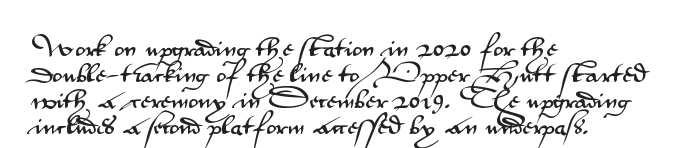
Q: Is the text italic (slanted)? A: Yes.
Q: Is the text underlined? A: No.
Q: How is the paragraph aligned? A: Left-aligned.
Q: Is the spacing between letters normal or unusually wide? A: Normal.
